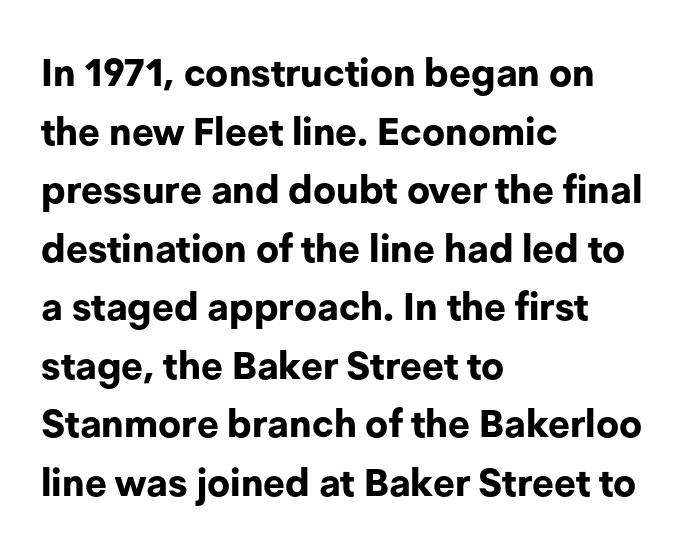
{"serif": "no", "italic": "no", "bold": "yes", "weight": "bold", "width": "normal", "stroke_contrast": "low", "x_height": "medium", "monospaced": "no", "underline": "no", "align": "left", "line_spacing": "normal", "line_spacing_ratio": 1.54, "letter_spacing": "normal", "letter_spacing_em": 0.0, "glyph_px": 38}
